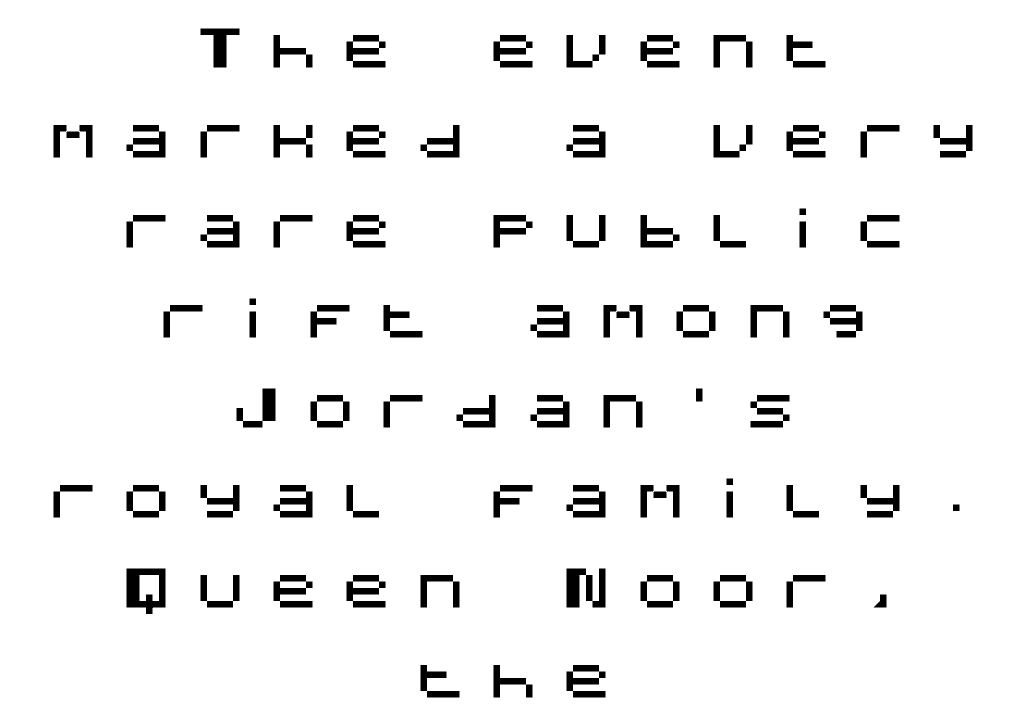
Every row of glyphs is offset so its center matches the block's center. The axis of the letterforms is exactly vertical. There is plenty of visible air inserted between adjacent glyphs. This is sans-serif lettering, the kind often seen on screens and signage.
